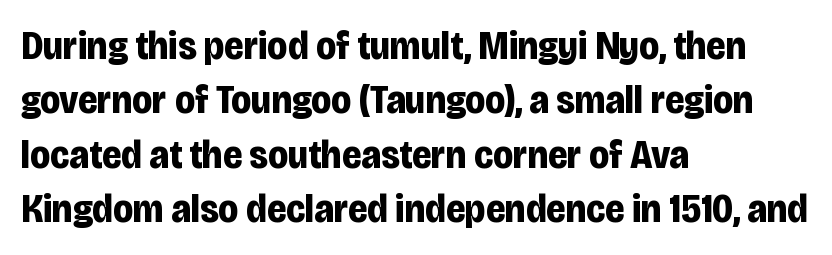
The image shows 40 px bold, condensed sans-serif type, upright; set left-aligned, normal line spacing (1.36x), normal letter spacing, not underlined; low stroke contrast and a large x-height.
